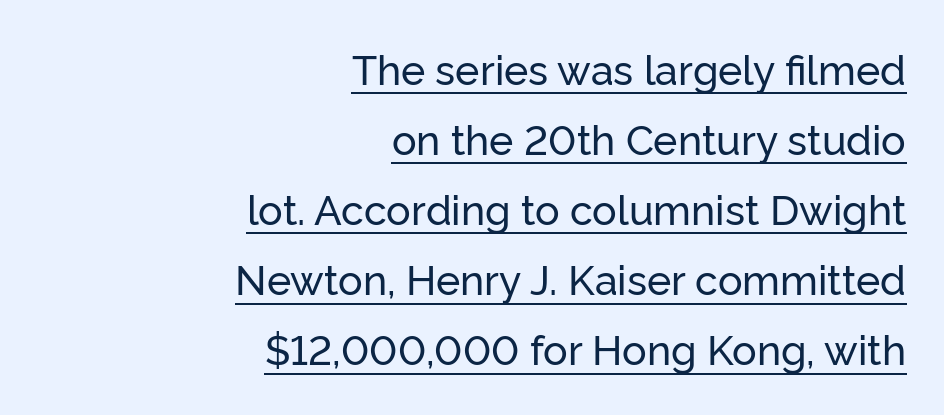
Q: Is the text italic (slanted)? A: No, it is upright.
Q: Is the typeface a serif or a sans-serif typeface? A: Sans-serif.
Q: Is the text underlined? A: Yes.
Q: How is the paragraph aligned? A: Right-aligned.
Q: Is the spacing between letters normal or unusually wide? A: Normal.
Q: Width (condensed, normal, or wide)? A: Normal.
Q: Stroke contrast? A: Low.
Q: x-height? A: Medium.
Q: Monospaced? A: No.
